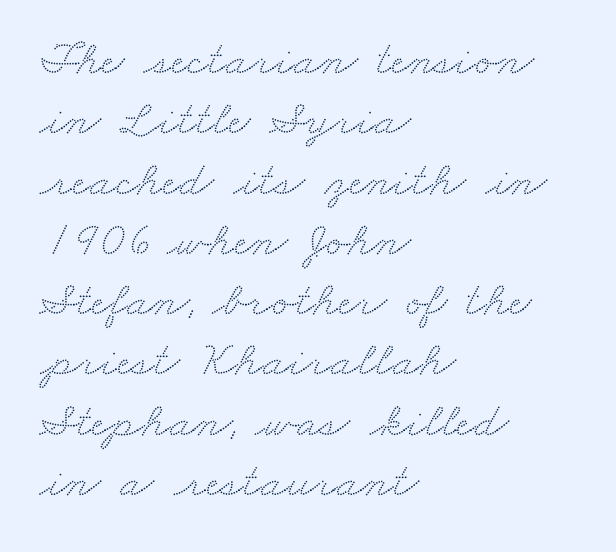
{"serif": "yes", "width": "wide", "stroke_contrast": "medium", "x_height": "small", "monospaced": "no", "underline": "no", "align": "left", "line_spacing_ratio": 1.23, "letter_spacing": "normal", "letter_spacing_em": 0.0, "glyph_px": 49}
